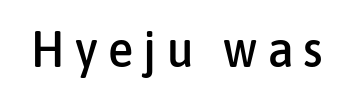
Q: Is the text italic (slanted)? A: No, it is upright.
Q: Is the typeface a serif or a sans-serif typeface? A: Sans-serif.
Q: Is the text underlined? A: No.
Q: Is the spacing between letters normal or unusually wide? A: Unusually wide.
Q: Width (condensed, normal, or wide)? A: Condensed.
Q: Stroke contrast? A: Low.
Q: x-height? A: Medium.
Q: Monospaced? A: No.
